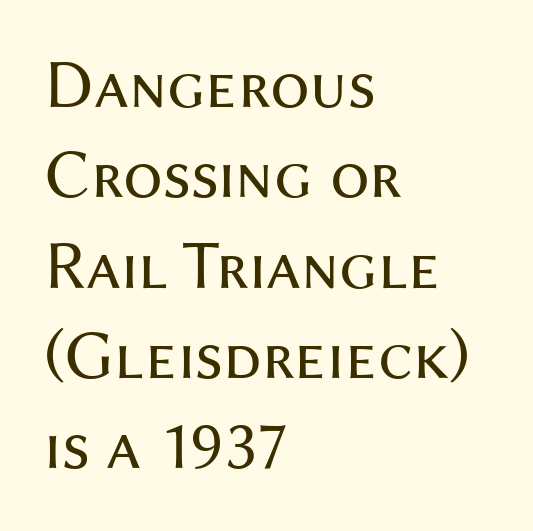
Q: Is the text bold? A: No.
Q: Is the text italic (slanted)? A: No, it is upright.
Q: Is the typeface a serif or a sans-serif typeface? A: Sans-serif.
Q: Is the text underlined? A: No.
Q: How is the paragraph aligned? A: Left-aligned.
Q: Is the spacing between letters normal or unusually wide? A: Normal.
Q: Is the spacing between lines tight, normal or loose? A: Normal.
Q: Width (condensed, normal, or wide)? A: Normal.
Q: Stroke contrast? A: Medium.
Q: x-height? A: Medium.
Q: Monospaced? A: No.
